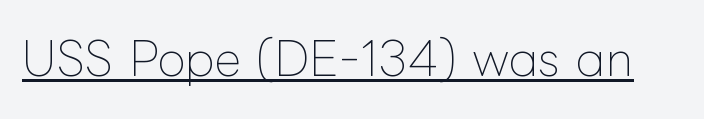
Q: Is the text bold? A: No.
Q: Is the text italic (slanted)? A: No, it is upright.
Q: Is the text underlined? A: Yes.
Q: Is the spacing between letters normal or unusually wide? A: Normal.
Q: Width (condensed, normal, or wide)? A: Normal.
Q: Stroke contrast? A: Low.
Q: x-height? A: Medium.
Q: Monospaced? A: No.
